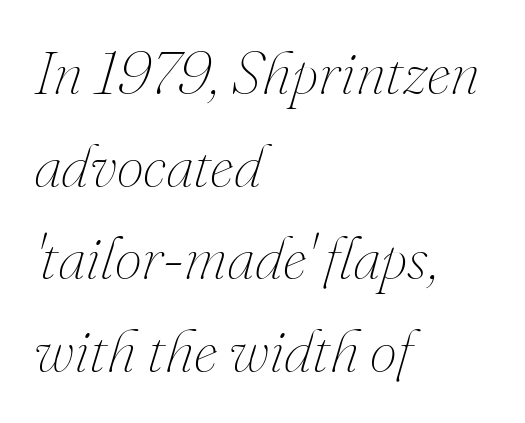
The image shows 61 px thin type, italic (leaning right); set left-aligned, normal line spacing (1.52x), normal letter spacing, not underlined; medium stroke contrast and a small x-height.
